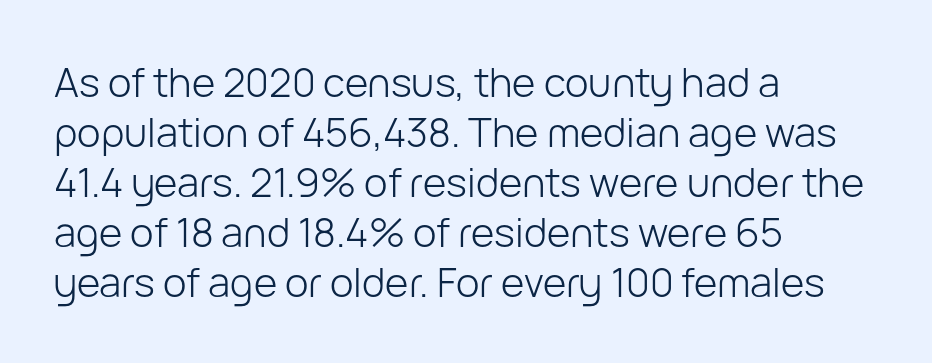
No letter is thick-stroked: the sample isn't bold. A clean baseline with only descenders dipping below it. A normal amount of white space separates one row of letters from the next. Leftover space on each line is placed entirely after the last word. There is no visible air inserted between adjacent glyphs. Ordinary non-slanted type is in use.
